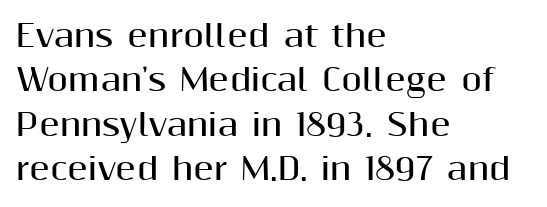
The image shows 30 px bold sans-serif type, upright; set left-aligned, normal line spacing (1.48x), normal letter spacing, not underlined; medium stroke contrast and a medium x-height.
